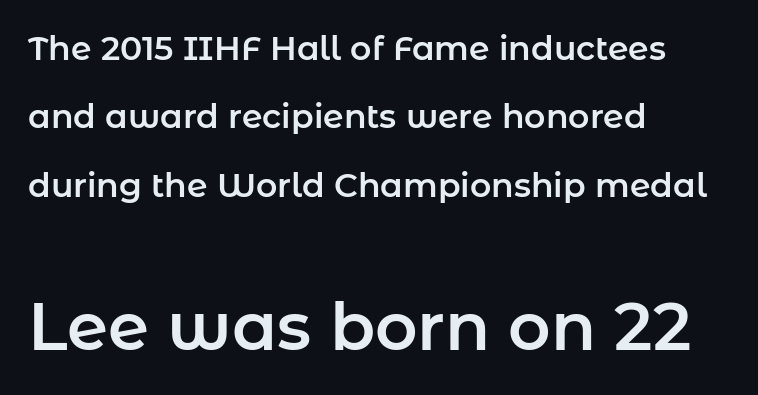
{"serif": "no", "italic": "no", "width": "normal", "stroke_contrast": "low", "x_height": "medium", "monospaced": "no", "underline": "no", "align": "left", "line_spacing": "loose", "line_spacing_ratio": 2.07, "letter_spacing": "normal", "letter_spacing_em": 0.0, "larger_block": "second", "size_ratio": 2.0, "glyph_px": 66}
